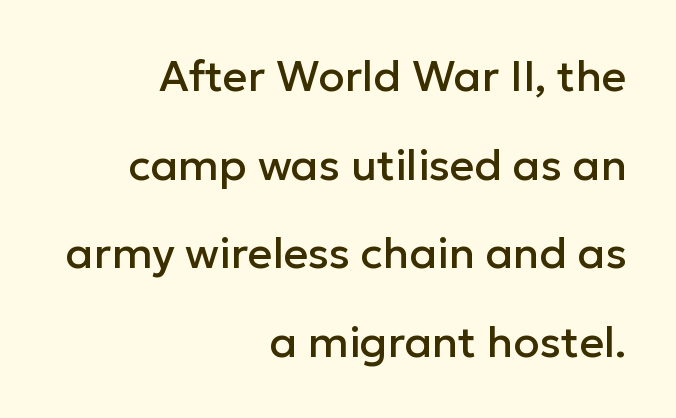
{"serif": "no", "italic": "no", "width": "normal", "stroke_contrast": "low", "x_height": "medium", "monospaced": "no", "underline": "no", "align": "right", "line_spacing": "loose", "line_spacing_ratio": 2.06, "letter_spacing": "normal", "letter_spacing_em": 0.0, "glyph_px": 43}
